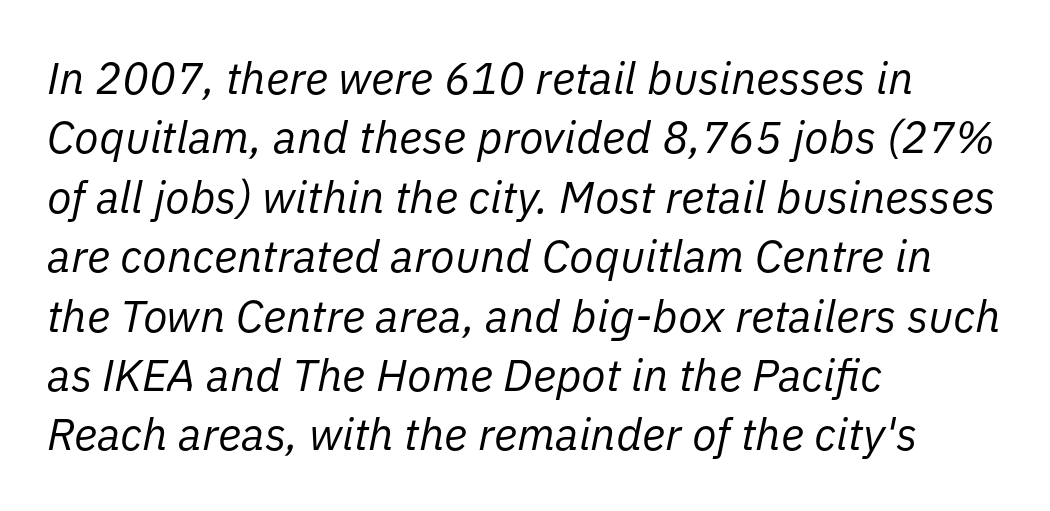
The image shows 45 px regular-weight type, italic (leaning right); set left-aligned, normal line spacing (1.32x), normal letter spacing, not underlined; low stroke contrast and a medium x-height.
